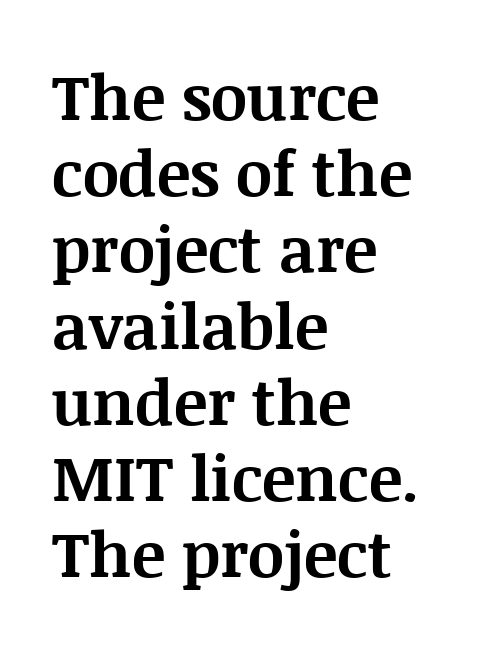
Q: Is the text bold? A: Yes.
Q: Is the text italic (slanted)? A: No, it is upright.
Q: Is the typeface a serif or a sans-serif typeface? A: Serif.
Q: Is the text underlined? A: No.
Q: How is the paragraph aligned? A: Left-aligned.
Q: Is the spacing between letters normal or unusually wide? A: Normal.
Q: Width (condensed, normal, or wide)? A: Normal.
Q: Stroke contrast? A: Medium.
Q: x-height? A: Large.
Q: Monospaced? A: No.
